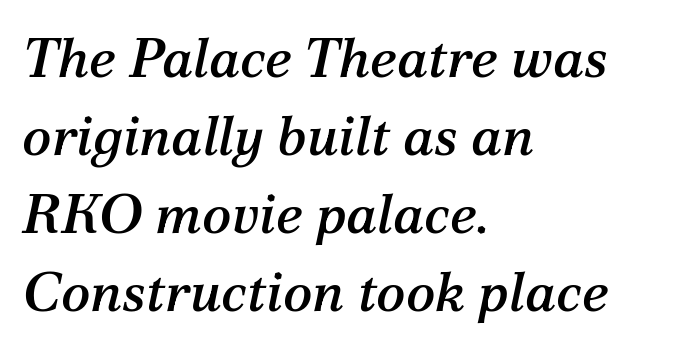
{"serif": "yes", "italic": "yes", "lean": "right", "slant_degrees": 12, "width": "normal", "stroke_contrast": "medium", "x_height": "medium", "monospaced": "no", "underline": "no", "align": "left", "line_spacing": "normal", "line_spacing_ratio": 1.42, "letter_spacing": "normal", "letter_spacing_em": 0.0, "glyph_px": 55}
